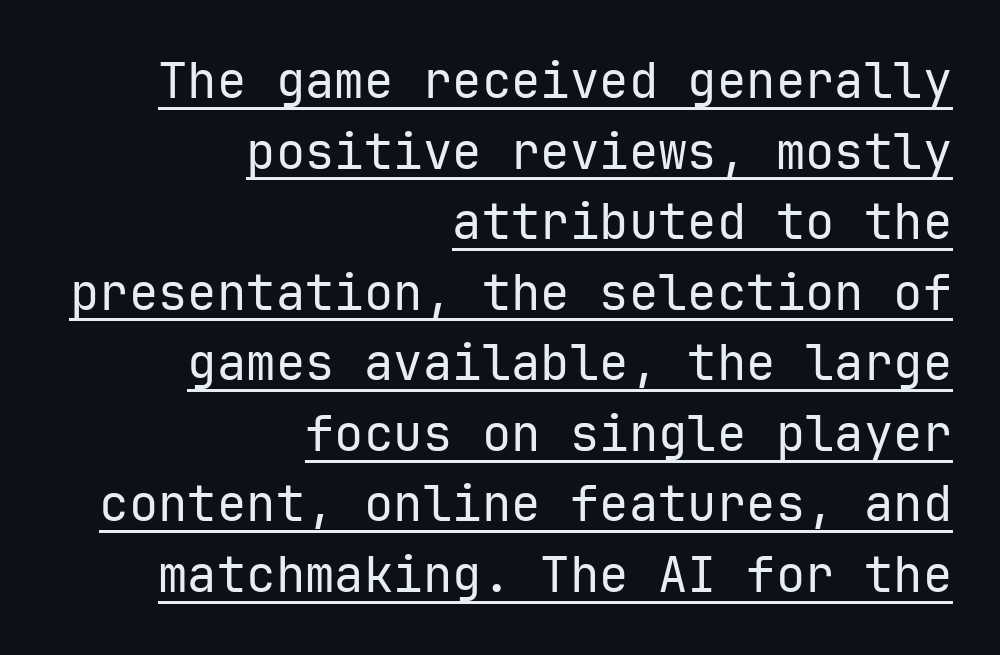
{"serif": "no", "italic": "no", "bold": "no", "weight": "regular", "width": "normal", "stroke_contrast": "low", "x_height": "medium", "monospaced": "yes", "underline": "yes", "align": "right", "line_spacing": "normal", "line_spacing_ratio": 1.44, "letter_spacing": "normal", "letter_spacing_em": 0.0, "glyph_px": 49}
